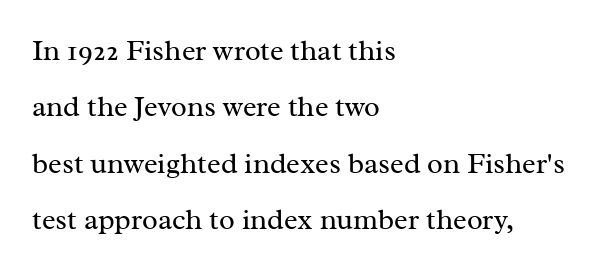
{"serif": "yes", "italic": "no", "bold": "no", "weight": "regular", "width": "normal", "stroke_contrast": "medium", "x_height": "medium", "monospaced": "no", "underline": "no", "align": "left", "line_spacing": "loose", "line_spacing_ratio": 1.94, "letter_spacing": "normal", "letter_spacing_em": 0.0, "glyph_px": 29}
